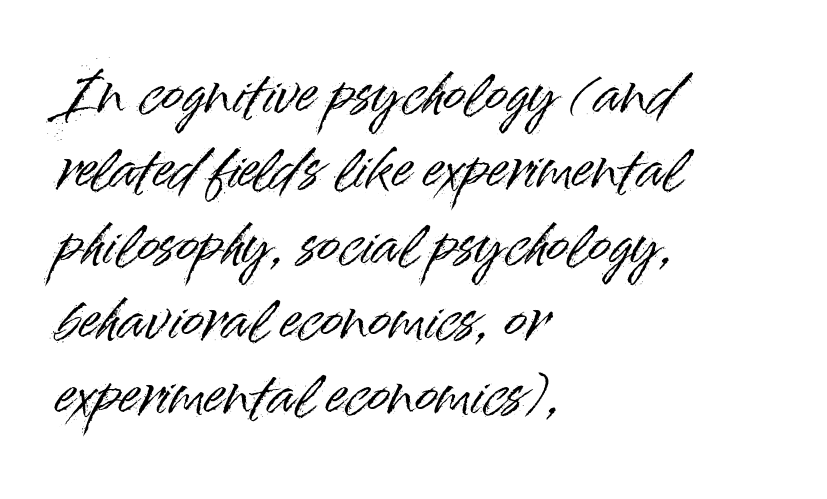
The leading is moderate, giving the passage an even texture. Note the varied advance widths — an 'i' is clearly narrower than an 'm'. The lines are quadded left. The foot of each line stays bare and open. Each word holds together tightly as a unit, with standard inter-letter gaps.
